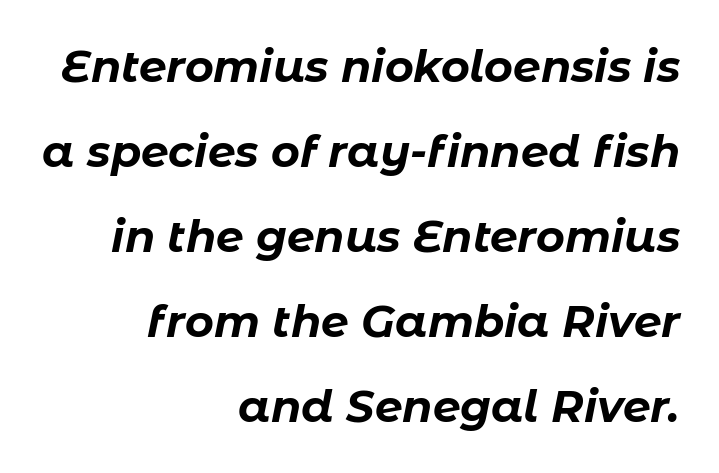
The image shows 44 px bold type, italic (leaning right); set right-aligned, loose line spacing (1.93x), normal letter spacing, not underlined; low stroke contrast and a medium x-height.
